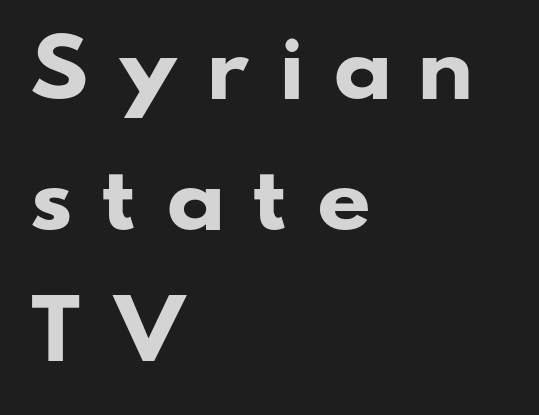
Line starts are locked; line ends wander. Glance below the letters and you will spot only blank space. Students, note that the glyphs here are deliberately spaced far apart. To sum up the face: it is a sans, with no serifs.
